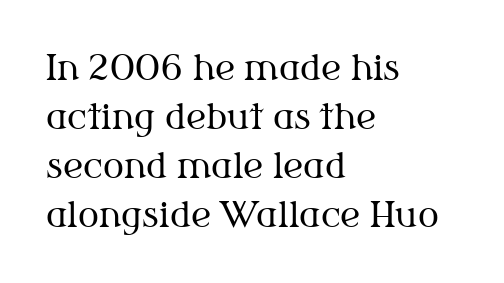
Q: Is the text bold? A: No.
Q: Is the text italic (slanted)? A: No, it is upright.
Q: Is the typeface a serif or a sans-serif typeface? A: Serif.
Q: Is the text underlined? A: No.
Q: How is the paragraph aligned? A: Left-aligned.
Q: Is the spacing between letters normal or unusually wide? A: Normal.
Q: Is the spacing between lines tight, normal or loose? A: Normal.
Q: Width (condensed, normal, or wide)? A: Normal.
Q: Stroke contrast? A: Medium.
Q: x-height? A: Medium.
Q: Monospaced? A: No.
